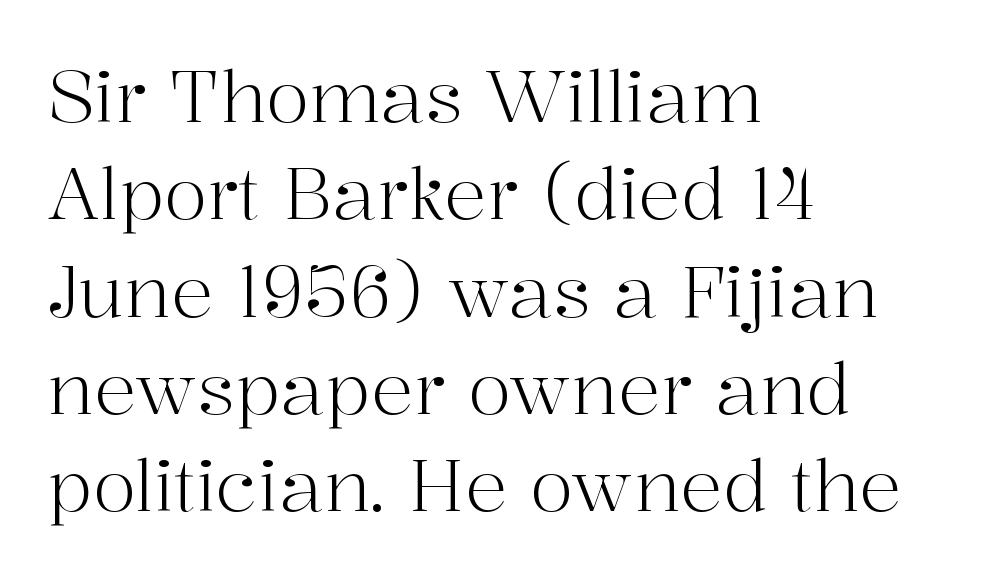
{"serif": "yes", "italic": "no", "bold": "no", "weight": "light", "width": "normal", "stroke_contrast": "high", "x_height": "medium", "monospaced": "no", "underline": "no", "align": "left", "line_spacing": "normal", "line_spacing_ratio": 1.37, "letter_spacing": "normal", "letter_spacing_em": 0.0, "glyph_px": 71}
